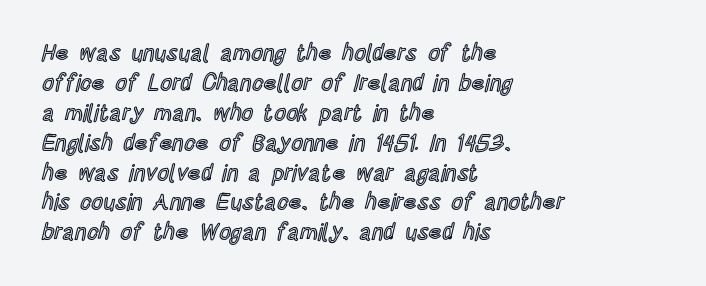
Q: Is the text italic (slanted)? A: Yes.
Q: Is the text underlined? A: No.
Q: How is the paragraph aligned? A: Left-aligned.
Q: Is the spacing between letters normal or unusually wide? A: Normal.
Q: Is the spacing between lines tight, normal or loose? A: Normal.
